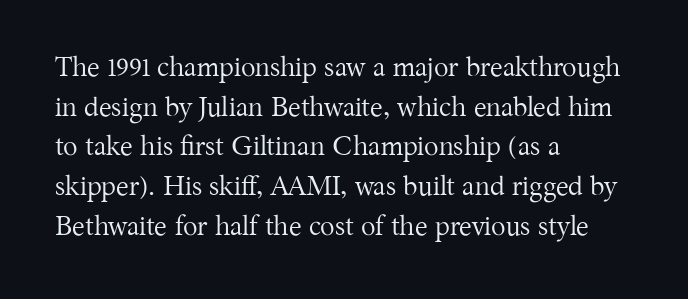
{"italic": "no", "bold": "no", "underline": "no", "align": "left", "line_spacing": "normal", "line_spacing_ratio": 1.47, "letter_spacing": "normal", "letter_spacing_em": 0.0, "glyph_px": 27}
